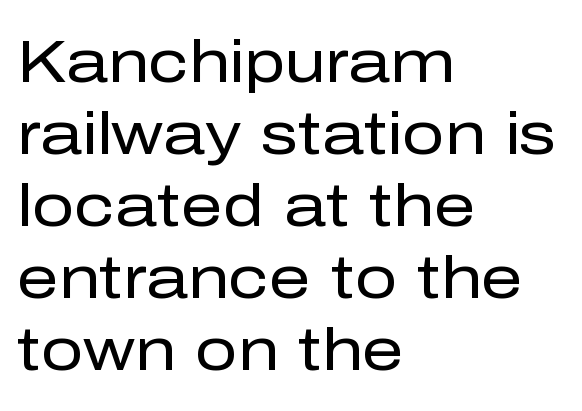
{"serif": "no", "italic": "no", "bold": "no", "weight": "regular", "width": "normal", "stroke_contrast": "low", "x_height": "medium", "monospaced": "no", "underline": "no", "align": "left", "line_spacing_ratio": 1.22, "letter_spacing": "normal", "letter_spacing_em": 0.0, "glyph_px": 59}
